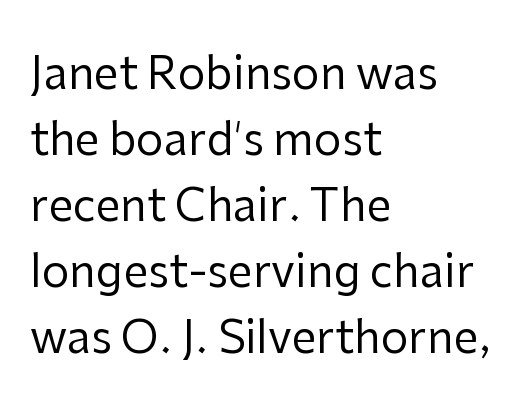
The image shows 44 px regular-weight sans-serif type, upright; set left-aligned, normal line spacing (1.5x), normal letter spacing, not underlined; low stroke contrast and a medium x-height.
